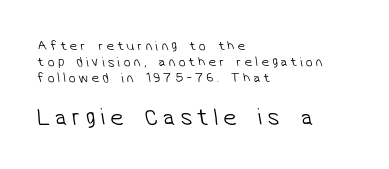
{"bold": "no", "underline": "no", "align": "left", "line_spacing": "tight", "line_spacing_ratio": 1.14, "letter_spacing": "wide", "letter_spacing_em": 0.22, "larger_block": "second", "size_ratio": 1.71, "glyph_px": 24}
